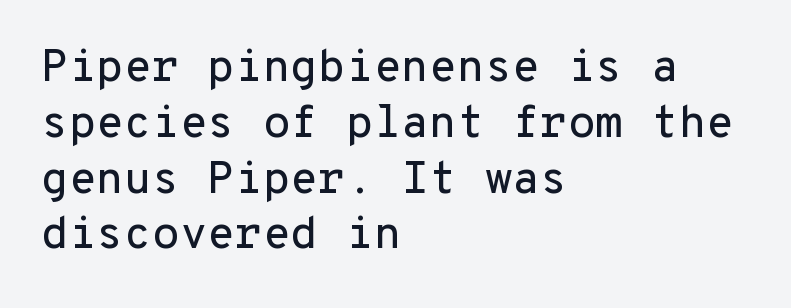
This rendering leaves character spacing at its baseline value. Each line starts at the same left margin while the right side varies. The string is rendered with underlining switched off. The type family on display is of the sans-serif kind. Here the designer chose a console-style face with uniform glyph widths.
